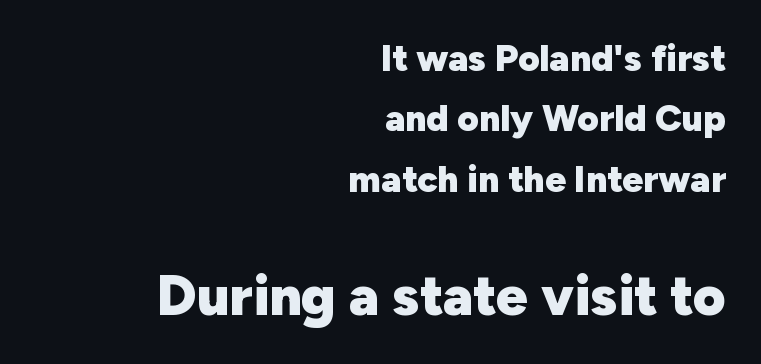
Each new line begins a customary step beneath the previous one. Rule under the text: the space is simply empty. The passage is arranged like a letterhead date or caption credit — flush right. The designer gave the closing block more size than the opening block. The strokes are fattened all the way to bold.
